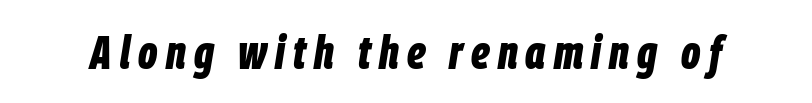
{"italic": "yes", "lean": "right", "slant_degrees": 9, "bold": "yes", "weight": "bold", "width": "condensed", "stroke_contrast": "low", "x_height": "large", "monospaced": "no", "underline": "no", "glyph_px": 47}
